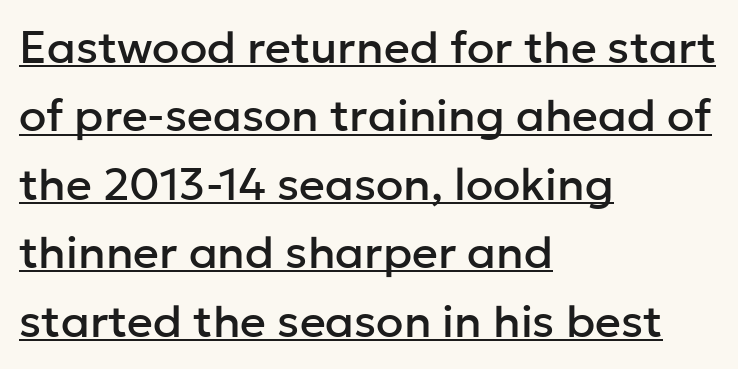
{"serif": "no", "italic": "no", "width": "normal", "stroke_contrast": "low", "x_height": "medium", "monospaced": "no", "underline": "yes", "align": "left", "line_spacing": "normal", "line_spacing_ratio": 1.52, "letter_spacing": "normal", "letter_spacing_em": 0.0, "glyph_px": 45}
